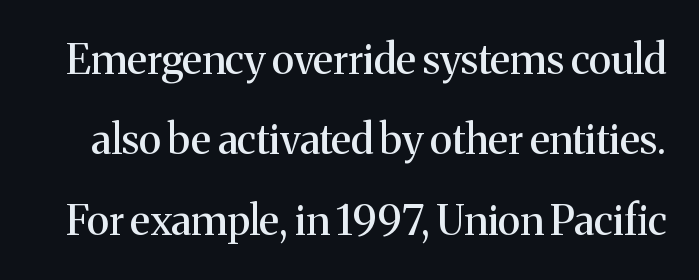
Q: Is the text italic (slanted)? A: No, it is upright.
Q: Is the typeface a serif or a sans-serif typeface? A: Serif.
Q: Is the text underlined? A: No.
Q: Is the spacing between letters normal or unusually wide? A: Normal.
Q: Is the spacing between lines tight, normal or loose? A: Loose.
Q: Width (condensed, normal, or wide)? A: Normal.
Q: Stroke contrast? A: Medium.
Q: x-height? A: Medium.
Q: Monospaced? A: No.
